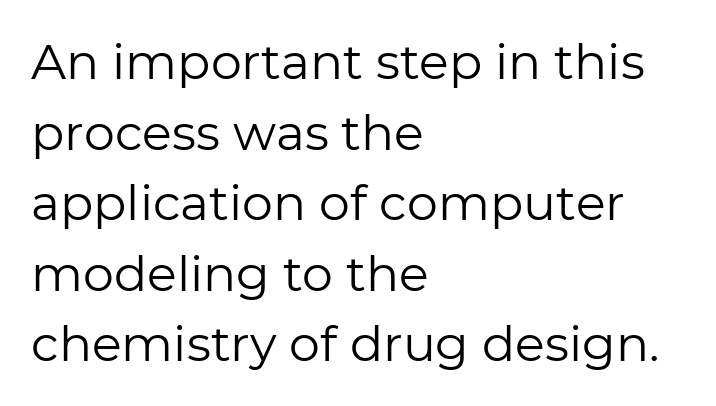
Q: Is the text bold? A: No.
Q: Is the text italic (slanted)? A: No, it is upright.
Q: Is the typeface a serif or a sans-serif typeface? A: Sans-serif.
Q: Is the text underlined? A: No.
Q: How is the paragraph aligned? A: Left-aligned.
Q: Is the spacing between letters normal or unusually wide? A: Normal.
Q: Is the spacing between lines tight, normal or loose? A: Normal.
Q: Width (condensed, normal, or wide)? A: Normal.
Q: Stroke contrast? A: Low.
Q: x-height? A: Medium.
Q: Monospaced? A: No.
